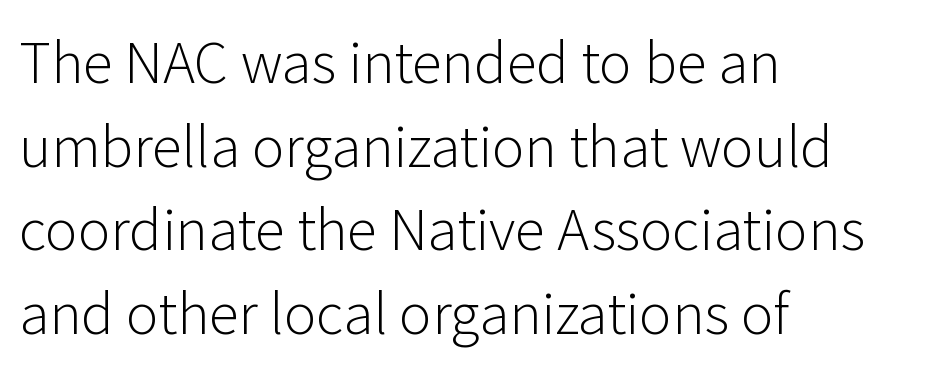
The image shows 55 px light sans-serif type, upright; set left-aligned, normal line spacing (1.52x), normal letter spacing, not underlined; low stroke contrast and a medium x-height.
